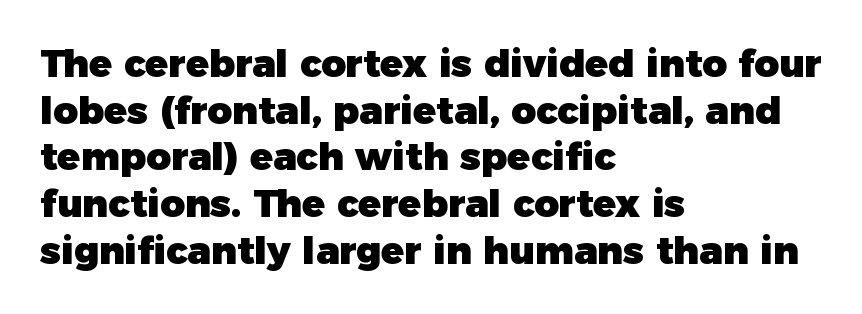
{"serif": "no", "italic": "no", "bold": "yes", "weight": "heavy", "width": "normal", "stroke_contrast": "low", "x_height": "medium", "monospaced": "no", "underline": "no", "align": "left", "line_spacing_ratio": 1.23, "letter_spacing": "normal", "letter_spacing_em": 0.0, "glyph_px": 38}
